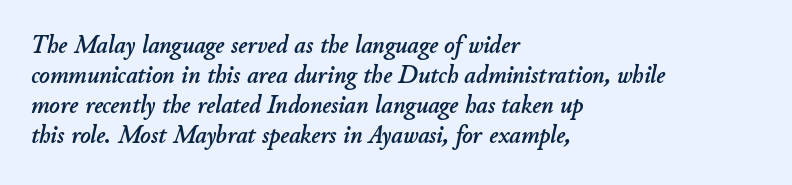
{"italic": "yes", "lean": "right", "slant_degrees": 11, "underline": "no", "align": "left", "line_spacing_ratio": 1.2, "letter_spacing": "normal", "letter_spacing_em": 0.0, "glyph_px": 25}
